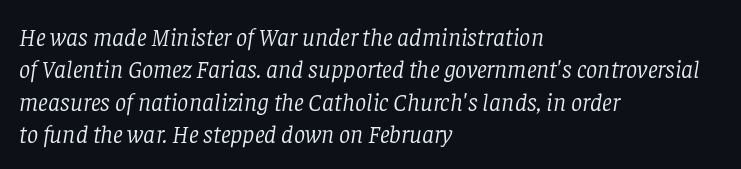
Q: Is the text bold? A: No.
Q: Is the text italic (slanted)? A: Yes, it leans right by about 8 degrees.
Q: Is the text underlined? A: No.
Q: How is the paragraph aligned? A: Left-aligned.
Q: Is the spacing between letters normal or unusually wide? A: Normal.
Q: Is the spacing between lines tight, normal or loose? A: Normal.
